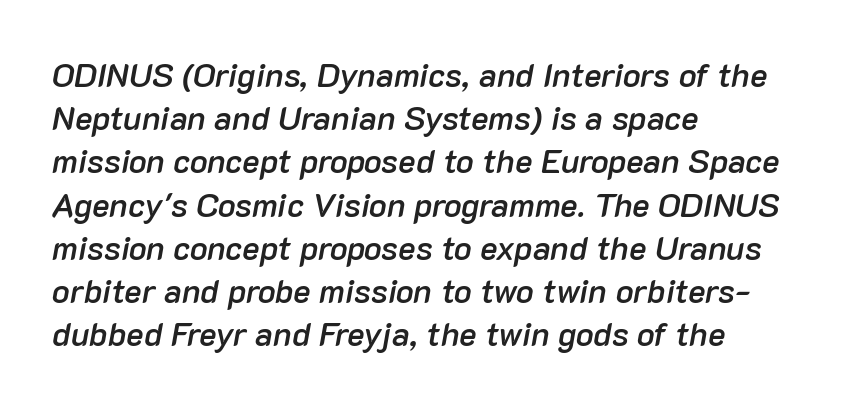
{"italic": "yes", "lean": "right", "slant_degrees": 10, "bold": "semi", "weight": "semibold", "width": "normal", "stroke_contrast": "low", "x_height": "medium", "monospaced": "no", "underline": "no", "align": "left", "line_spacing": "normal", "line_spacing_ratio": 1.31, "letter_spacing": "normal", "letter_spacing_em": 0.0, "glyph_px": 33}
